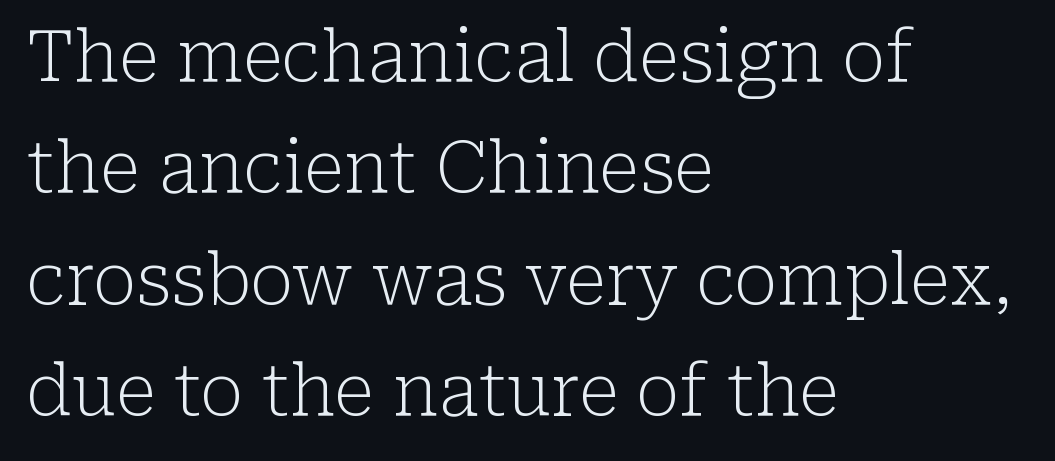
The image shows 71 px light serif type, upright; set left-aligned, normal line spacing (1.57x), normal letter spacing, not underlined; low stroke contrast and a medium x-height.
